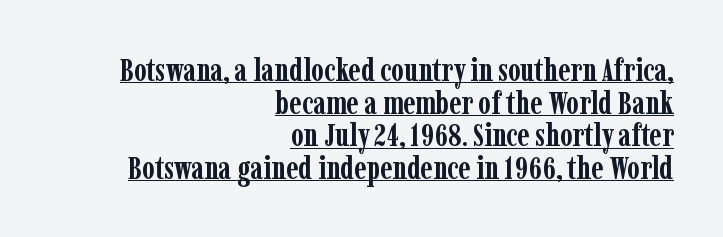
Heavy, bold letterforms. A typesetter would call this zero additional tracking. Here the designer chose a conventional face with non-uniform glyph widths. The lines in this sample share a right terminus and differ only in where they begin. Does the leading feel generous? Not at all — it's pinched. Does a line run under the words? Yes, clearly.
